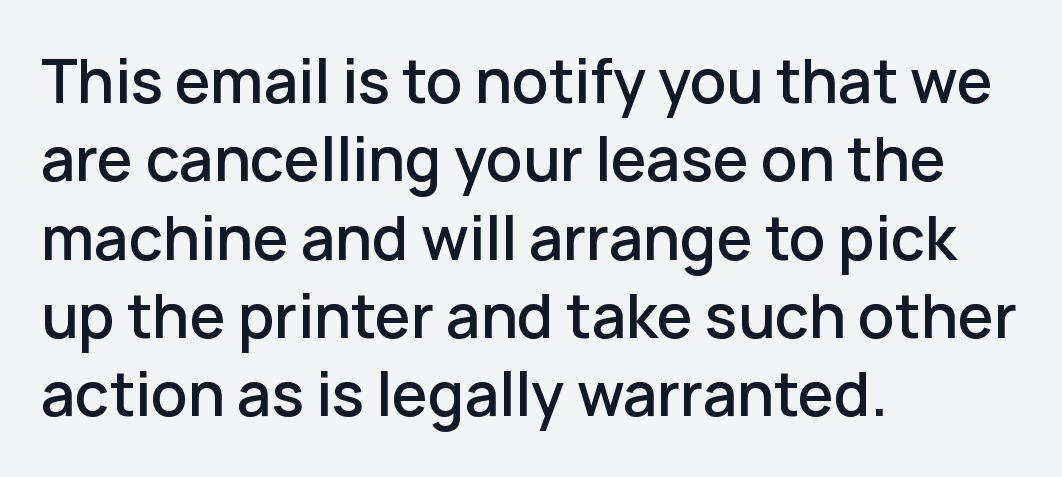
Look at the bottom of the vertical strokes: they stop flat, with no serifs. Short note: letters normally spaced. Spacing verdict: proportional, widths tailored to each character. Does the copy run flush right? No — it runs flush left. Descenders are the only things crossing below the line.
